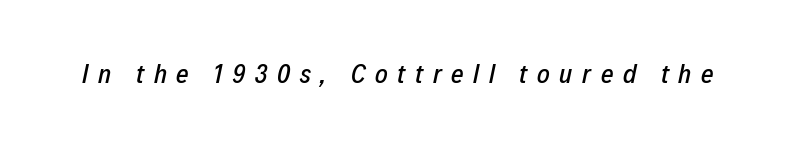
Q: Is the text italic (slanted)? A: Yes, it leans right by about 12 degrees.
Q: Is the text underlined? A: No.
Q: Is the spacing between letters normal or unusually wide? A: Unusually wide.
